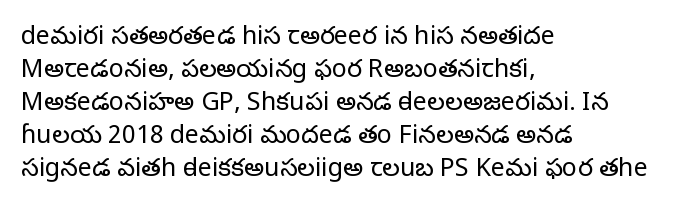
The image shows 25 px text type, upright; set left-aligned, normal line spacing (1.32x), normal letter spacing, not underlined.
